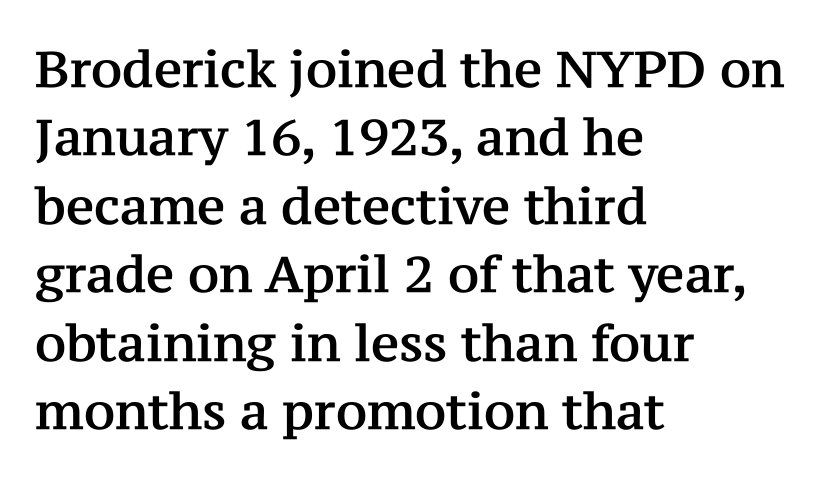
{"serif": "yes", "italic": "no", "width": "normal", "stroke_contrast": "medium", "x_height": "medium", "monospaced": "no", "underline": "no", "align": "left", "line_spacing": "normal", "line_spacing_ratio": 1.37, "letter_spacing": "normal", "letter_spacing_em": 0.0, "glyph_px": 50}
